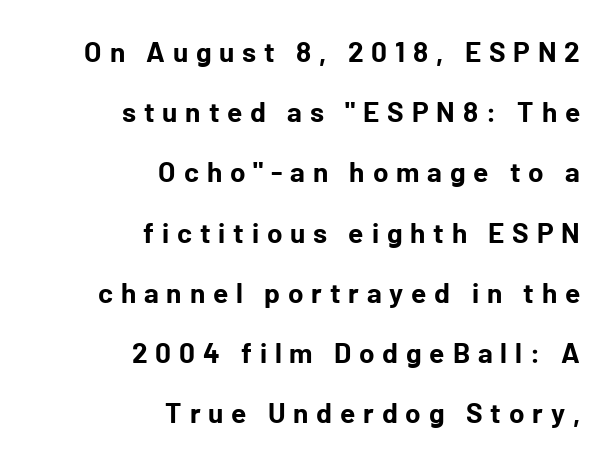
Q: Is the text bold? A: Yes.
Q: Is the text italic (slanted)? A: No, it is upright.
Q: Is the typeface a serif or a sans-serif typeface? A: Sans-serif.
Q: Is the text underlined? A: No.
Q: How is the paragraph aligned? A: Right-aligned.
Q: Is the spacing between letters normal or unusually wide? A: Unusually wide.
Q: Is the spacing between lines tight, normal or loose? A: Loose.
Q: Width (condensed, normal, or wide)? A: Normal.
Q: Stroke contrast? A: Low.
Q: x-height? A: Medium.
Q: Monospaced? A: No.
